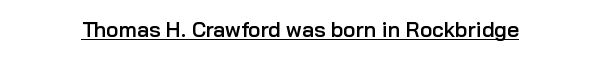
{"italic": "no", "bold": "semi", "underline": "yes", "letter_spacing": "normal", "letter_spacing_em": 0.0, "glyph_px": 21}
